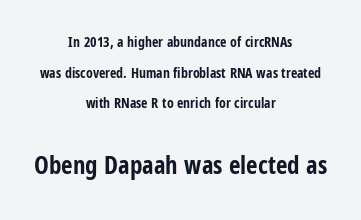
{"italic": "no", "bold": "yes", "underline": "no", "align": "center", "line_spacing": "loose", "line_spacing_ratio": 2.19, "letter_spacing": "normal", "letter_spacing_em": 0.0, "larger_block": "second", "size_ratio": 1.79, "glyph_px": 25}
